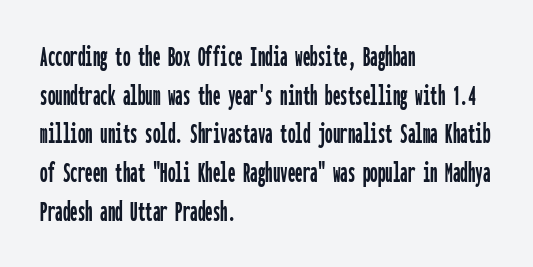
Q: Is the text italic (slanted)? A: No, it is upright.
Q: Is the typeface a serif or a sans-serif typeface? A: Sans-serif.
Q: Is the text underlined? A: No.
Q: How is the paragraph aligned? A: Left-aligned.
Q: Is the spacing between letters normal or unusually wide? A: Normal.
Q: Is the spacing between lines tight, normal or loose? A: Normal.
Q: Width (condensed, normal, or wide)? A: Condensed.
Q: Stroke contrast? A: Low.
Q: x-height? A: Medium.
Q: Monospaced? A: Yes.
